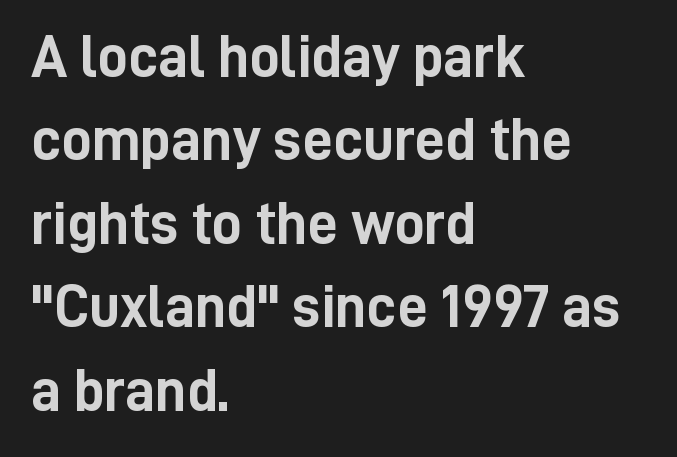
The image shows 60 px semibold, condensed sans-serif type, upright; set left-aligned, normal line spacing (1.39x), normal letter spacing, not underlined; low stroke contrast and a medium x-height.
